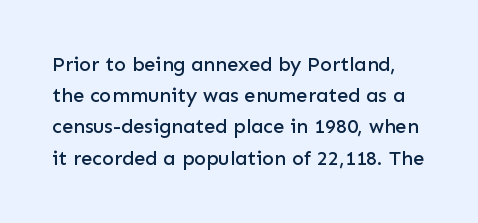
The image shows 20 px text type, upright; set normal line spacing (1.56x), normal letter spacing, not underlined.
